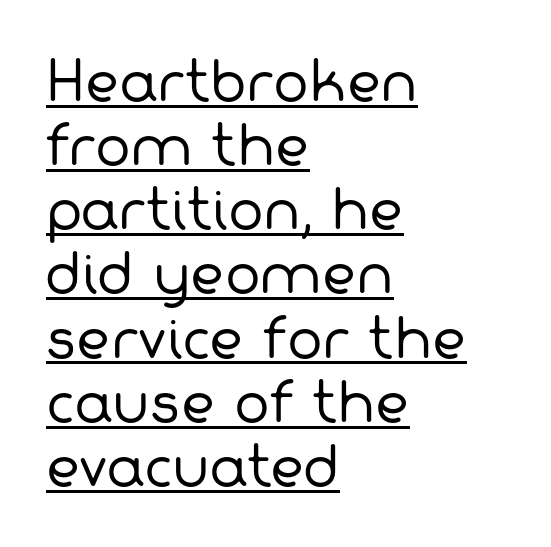
Q: Is the text bold? A: No.
Q: Is the typeface a serif or a sans-serif typeface? A: Sans-serif.
Q: Is the text underlined? A: Yes.
Q: How is the paragraph aligned? A: Left-aligned.
Q: Is the spacing between letters normal or unusually wide? A: Normal.
Q: Width (condensed, normal, or wide)? A: Normal.
Q: Stroke contrast? A: Low.
Q: x-height? A: Medium.
Q: Monospaced? A: No.
